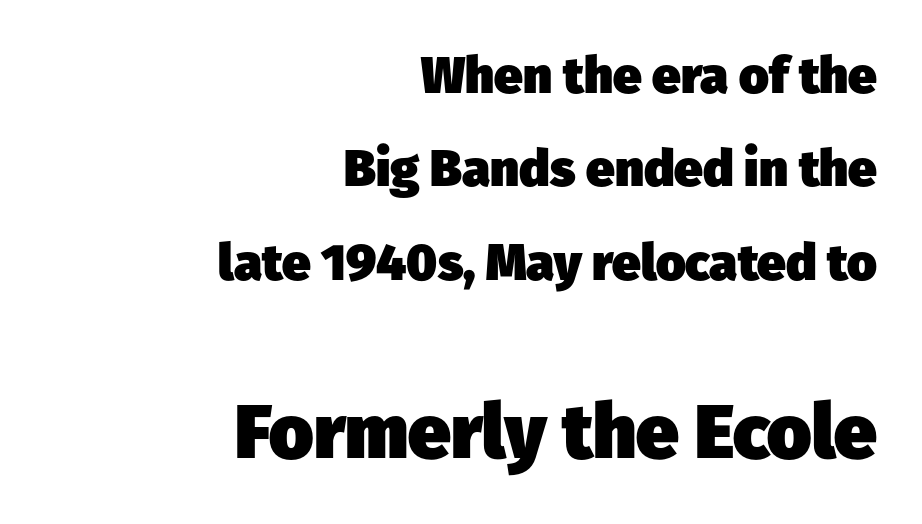
Grotesque or geometric, the face here clearly has no serifs. The second block has been scaled up relative to the first. Its strokes are broad and dark, the hallmark of bold type. Do the characters align in a grid? No, the font is proportional. One-word summary of the alignment: right. Beneath every word, the page is bare.
